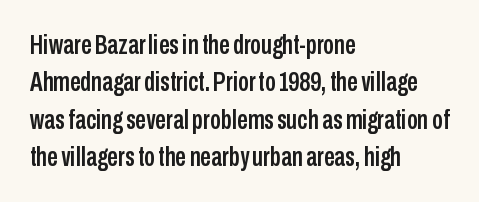
Normally led — the rows are evenly, conventionally spaced. Letter spacing: default. This is the regular roman posture of the typeface. Clear beneath every line of the passage. This rendering uses left alignment, leaving the right contour irregular.
